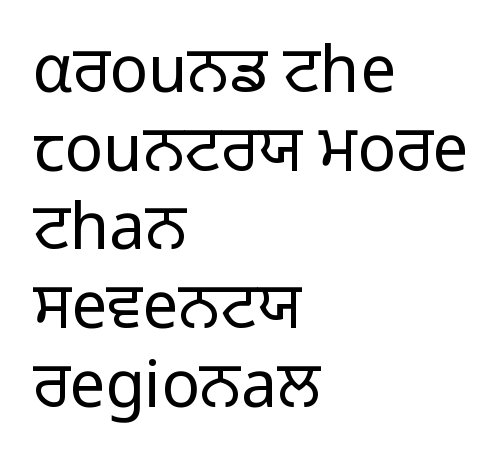
The image shows 64 px regular-weight sans-serif type, upright; set left-aligned, line spacing 1.23x, normal letter spacing, not underlined; low stroke contrast and a medium x-height.
